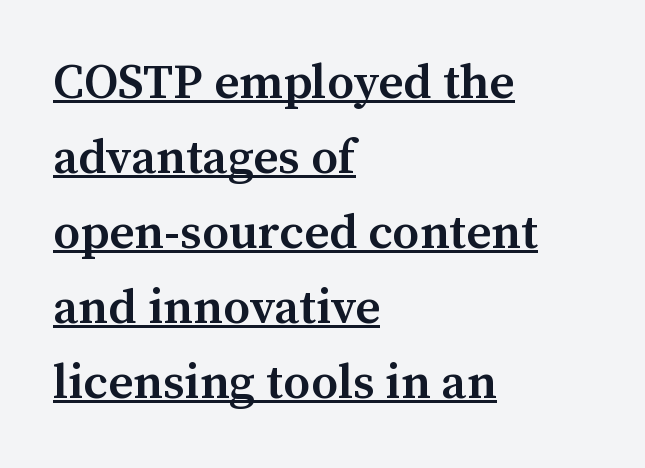
Q: Is the text bold? A: Semi-bold.
Q: Is the text italic (slanted)? A: No, it is upright.
Q: Is the typeface a serif or a sans-serif typeface? A: Serif.
Q: Is the text underlined? A: Yes.
Q: How is the paragraph aligned? A: Left-aligned.
Q: Is the spacing between letters normal or unusually wide? A: Normal.
Q: Is the spacing between lines tight, normal or loose? A: Normal.
Q: Width (condensed, normal, or wide)? A: Normal.
Q: Stroke contrast? A: Medium.
Q: x-height? A: Medium.
Q: Monospaced? A: No.
